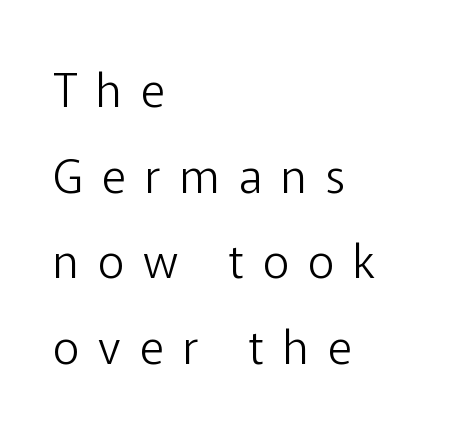
Q: Is the text bold? A: No.
Q: Is the text italic (slanted)? A: No, it is upright.
Q: Is the typeface a serif or a sans-serif typeface? A: Sans-serif.
Q: Is the text underlined? A: No.
Q: How is the paragraph aligned? A: Left-aligned.
Q: Is the spacing between letters normal or unusually wide? A: Unusually wide.
Q: Width (condensed, normal, or wide)? A: Normal.
Q: Stroke contrast? A: Low.
Q: x-height? A: Medium.
Q: Monospaced? A: No.
